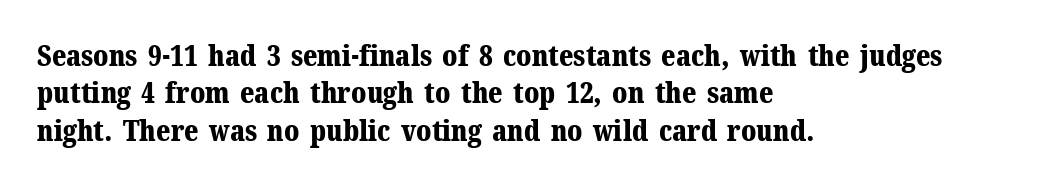
{"serif": "yes", "italic": "no", "bold": "yes", "weight": "bold", "width": "normal", "stroke_contrast": "medium", "x_height": "medium", "monospaced": "no", "underline": "no", "align": "left", "line_spacing": "normal", "line_spacing_ratio": 1.29, "letter_spacing": "normal", "letter_spacing_em": 0.0, "glyph_px": 29}
